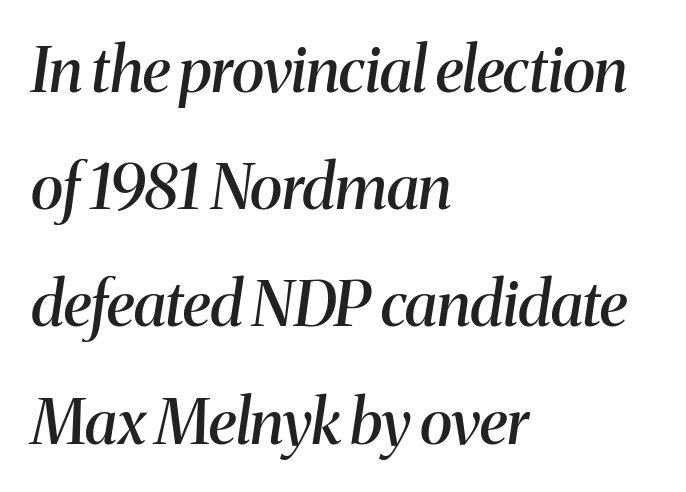
The image shows 62 px semibold serif type, italic (leaning right); set left-aligned, line spacing 1.89x, normal letter spacing, not underlined; medium stroke contrast and a medium x-height.
